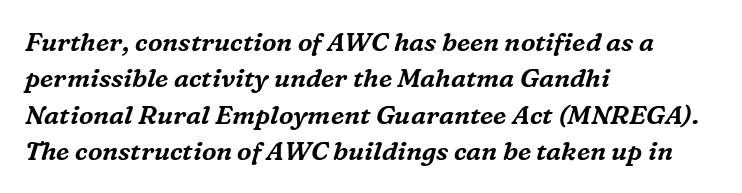
Q: Is the text italic (slanted)? A: Yes, it leans right by about 16 degrees.
Q: Is the text underlined? A: No.
Q: How is the paragraph aligned? A: Left-aligned.
Q: Is the spacing between letters normal or unusually wide? A: Normal.
Q: Is the spacing between lines tight, normal or loose? A: Normal.
